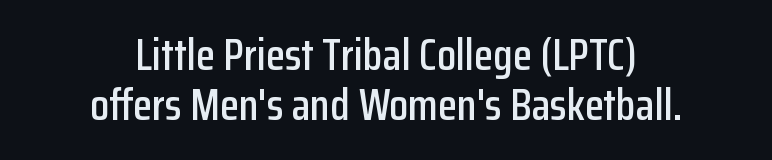
{"serif": "no", "italic": "no", "width": "condensed", "stroke_contrast": "low", "x_height": "medium", "monospaced": "no", "underline": "no", "align": "center", "line_spacing": "tight", "line_spacing_ratio": 1.13, "letter_spacing": "normal", "letter_spacing_em": 0.0, "glyph_px": 44}
